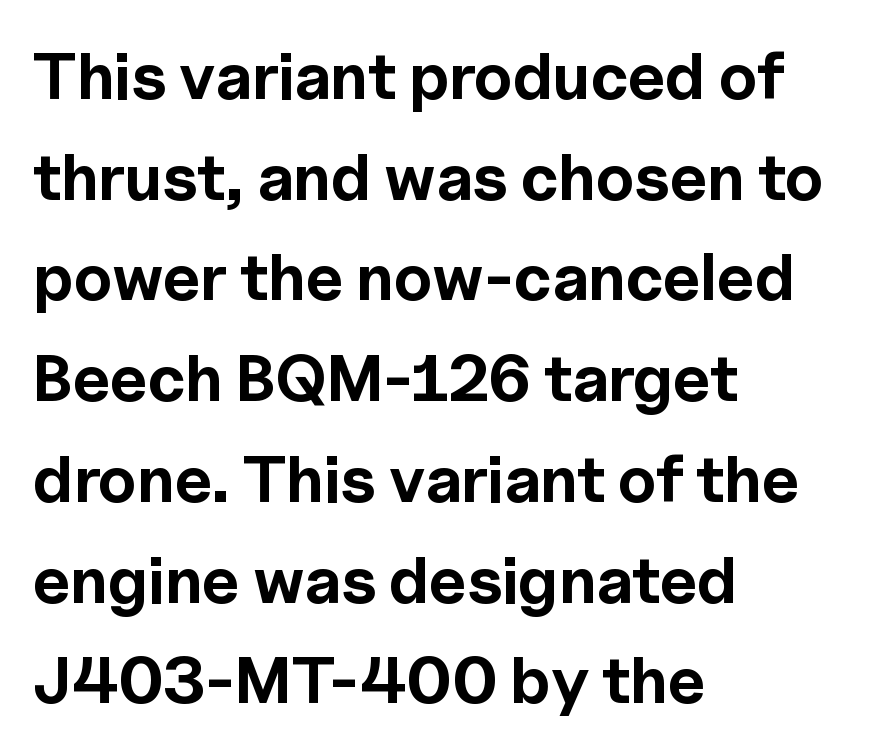
Q: Is the text bold? A: Yes.
Q: Is the text italic (slanted)? A: No, it is upright.
Q: Is the typeface a serif or a sans-serif typeface? A: Sans-serif.
Q: Is the text underlined? A: No.
Q: How is the paragraph aligned? A: Left-aligned.
Q: Is the spacing between letters normal or unusually wide? A: Normal.
Q: Is the spacing between lines tight, normal or loose? A: Normal.
Q: Width (condensed, normal, or wide)? A: Normal.
Q: x-height? A: Medium.
Q: Monospaced? A: No.
